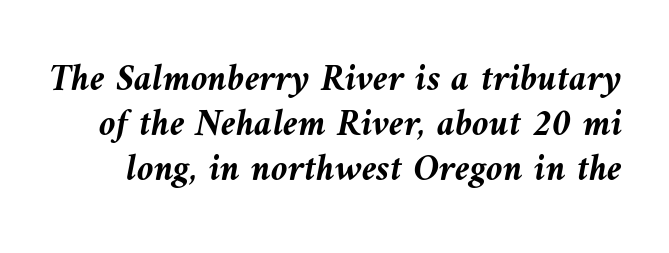
The image shows 38 px semibold type, italic (leaning left); set line spacing 1.19x, normal letter spacing, not underlined; medium stroke contrast and a medium x-height.
